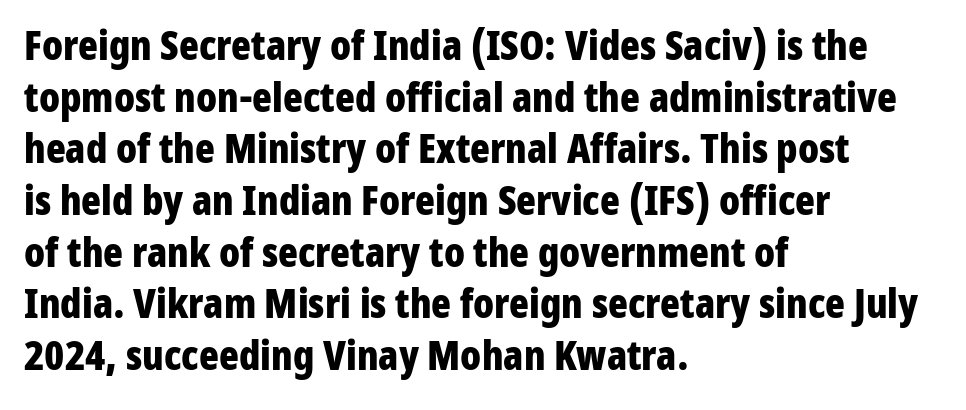
{"serif": "no", "italic": "no", "bold": "yes", "weight": "bold", "width": "condensed", "stroke_contrast": "low", "x_height": "medium", "monospaced": "no", "underline": "no", "align": "left", "line_spacing": "normal", "line_spacing_ratio": 1.26, "letter_spacing": "normal", "letter_spacing_em": 0.0, "glyph_px": 41}
